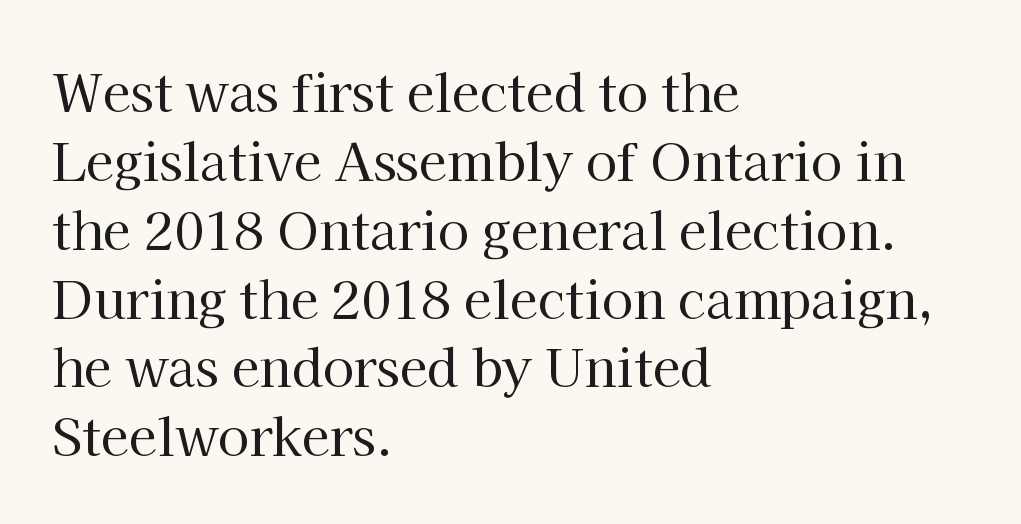
The image shows 51 px regular-weight serif type, upright; set left-aligned, normal line spacing (1.35x), normal letter spacing, not underlined; high stroke contrast and a medium x-height.
